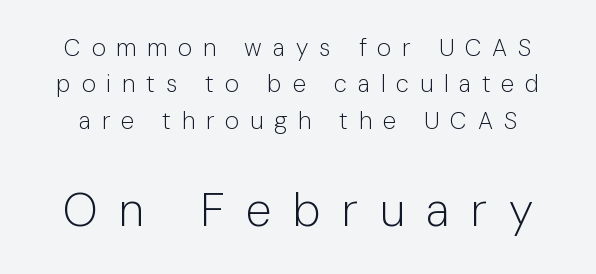
Q: Is the text bold? A: No.
Q: Is the text italic (slanted)? A: No, it is upright.
Q: Is the typeface a serif or a sans-serif typeface? A: Sans-serif.
Q: Is the text underlined? A: No.
Q: Is the spacing between letters normal or unusually wide? A: Unusually wide.
Q: Is the spacing between lines tight, normal or loose? A: Normal.
Q: Which block of text is set in a larger size, the first (top) or the second (bottom)? A: The second (bottom) one.
Q: Width (condensed, normal, or wide)? A: Normal.
Q: Stroke contrast? A: Low.
Q: x-height? A: Medium.
Q: Monospaced? A: No.
